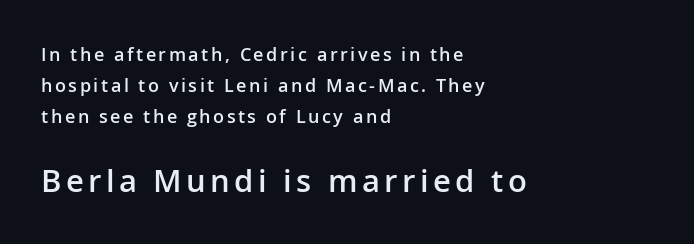
Q: Is the text bold? A: Semi-bold.
Q: Is the text italic (slanted)? A: No, it is upright.
Q: Is the typeface a serif or a sans-serif typeface? A: Sans-serif.
Q: Is the text underlined? A: No.
Q: How is the paragraph aligned? A: Left-aligned.
Q: Which block of text is set in a larger size, the first (top) or the second (bottom)? A: The second (bottom) one.
Q: Width (condensed, normal, or wide)? A: Normal.
Q: Stroke contrast? A: Low.
Q: x-height? A: Medium.
Q: Monospaced? A: No.
